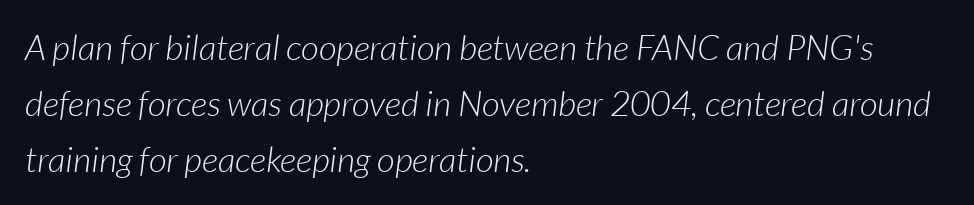
The image shows 35 px light type, italic (leaning right); set left-aligned, normal line spacing (1.6x), normal letter spacing, not underlined; low stroke contrast and a medium x-height.
